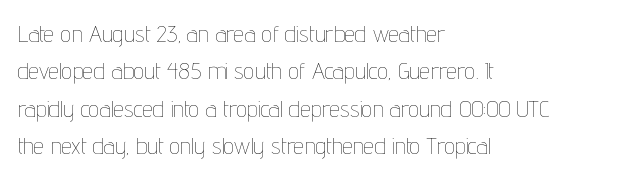
{"italic": "no", "bold": "no", "underline": "no", "align": "left", "line_spacing": "normal", "line_spacing_ratio": 1.56, "letter_spacing": "normal", "letter_spacing_em": 0.0, "glyph_px": 24}
